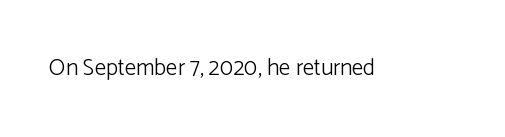
{"italic": "no", "bold": "no", "underline": "no", "letter_spacing": "normal", "letter_spacing_em": 0.0, "glyph_px": 23}
